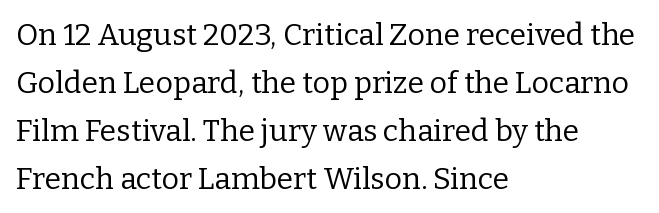
The image shows 30 px regular-weight serif type, upright; set left-aligned, normal line spacing (1.6x), normal letter spacing, not underlined; low stroke contrast and a medium x-height.
